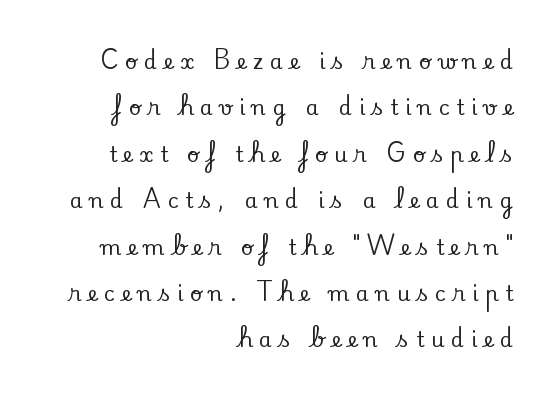
Nope, not italic — everything's standing straight. This rendering widens character spacing well past its baseline value. Loosely led — the rows are spread out. The typesetter chose a ragged-left arrangement here.
